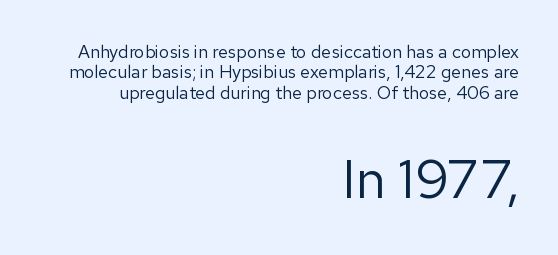
Reading top to bottom, the characters get bigger at the block break. This is sans-serif lettering, the kind often seen on screens and signage. The letterforms sit shoulder to shoulder at normal distance. The specimen reads as upright at a glance. Leftover space on each line is placed entirely before the opening word.
